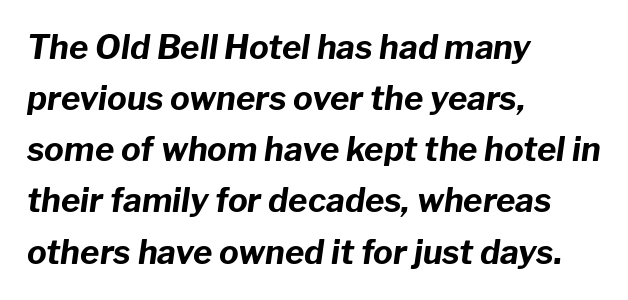
The passage shown leans; its letterforms are oblique. The vertical gap from one line to the next is medium. Caption: multi-line text, flush left, ragged right. The strokes are fattened all the way to bold. Varying glyph widths throughout — classic text-font behaviour. Check under the words: just untouched page.
